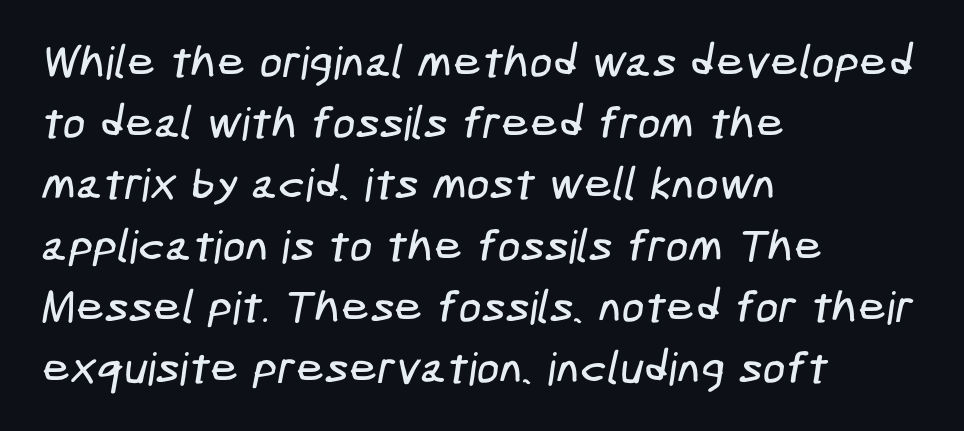
Q: Is the typeface a serif or a sans-serif typeface? A: Sans-serif.
Q: Is the text underlined? A: No.
Q: How is the paragraph aligned? A: Left-aligned.
Q: Is the spacing between letters normal or unusually wide? A: Normal.
Q: Is the spacing between lines tight, normal or loose? A: Normal.
Q: Width (condensed, normal, or wide)? A: Condensed.
Q: Stroke contrast? A: Low.
Q: x-height? A: Medium.
